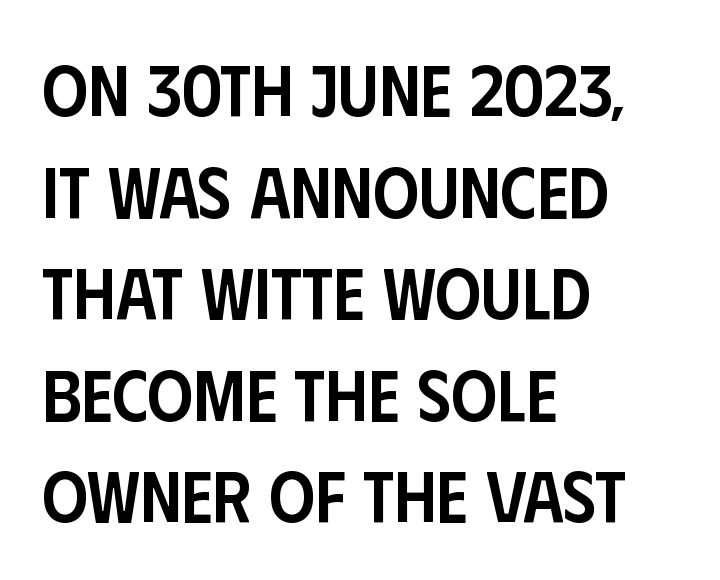
Q: Is the text bold? A: Semi-bold.
Q: Is the text italic (slanted)? A: No, it is upright.
Q: Is the typeface a serif or a sans-serif typeface? A: Sans-serif.
Q: Is the text underlined? A: No.
Q: How is the paragraph aligned? A: Left-aligned.
Q: Is the spacing between letters normal or unusually wide? A: Normal.
Q: Is the spacing between lines tight, normal or loose? A: Normal.
Q: Width (condensed, normal, or wide)? A: Condensed.
Q: Stroke contrast? A: Low.
Q: x-height? A: Large.
Q: Monospaced? A: No.
